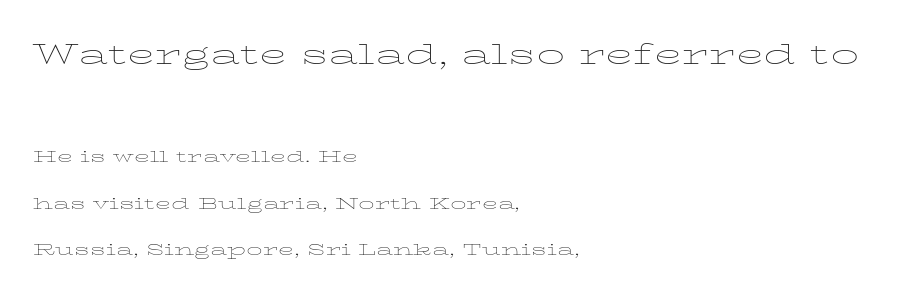
{"italic": "no", "bold": "no", "weight": "thin", "width": "wide", "stroke_contrast": "low", "x_height": "medium", "monospaced": "no", "underline": "no", "align": "left", "line_spacing": "loose", "line_spacing_ratio": 2.21, "letter_spacing": "normal", "letter_spacing_em": 0.0, "larger_block": "first", "size_ratio": 1.76, "glyph_px": 37}
